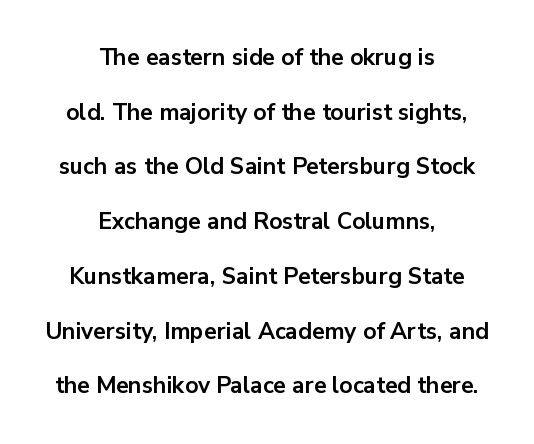
Q: Is the text bold? A: Yes.
Q: Is the text italic (slanted)? A: No, it is upright.
Q: Is the text underlined? A: No.
Q: How is the paragraph aligned? A: Centered.
Q: Is the spacing between letters normal or unusually wide? A: Normal.
Q: Is the spacing between lines tight, normal or loose? A: Loose.
